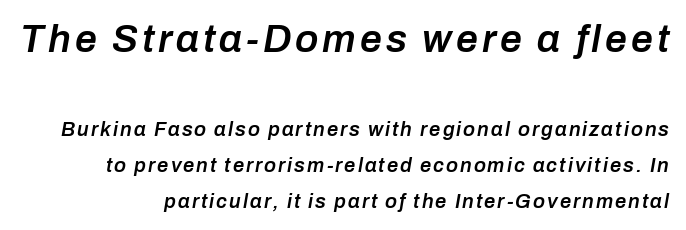
The image shows 39 px semibold type, italic (leaning right); set right-aligned, line spacing 1.79x, not underlined; the first (top) block is 1.95x larger; low stroke contrast and a medium x-height.
